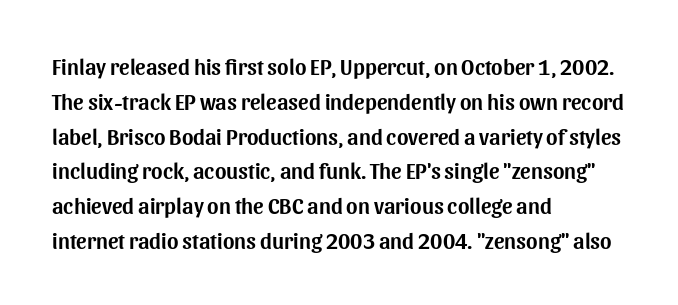
The image shows 22 px text type, upright; set left-aligned, normal line spacing (1.58x), normal letter spacing, not underlined.
